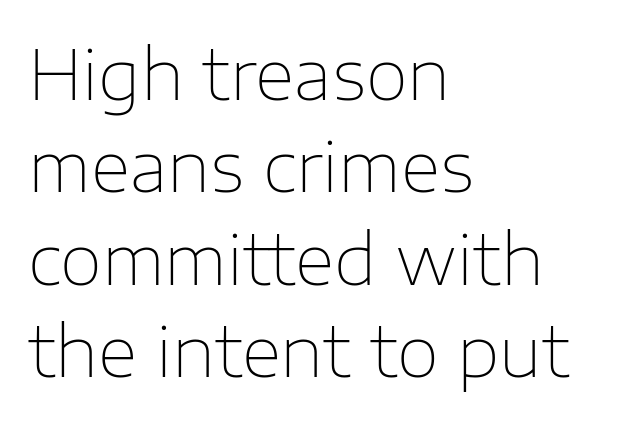
Q: Is the text bold? A: No.
Q: Is the text italic (slanted)? A: No, it is upright.
Q: Is the typeface a serif or a sans-serif typeface? A: Sans-serif.
Q: Is the text underlined? A: No.
Q: How is the paragraph aligned? A: Left-aligned.
Q: Is the spacing between letters normal or unusually wide? A: Normal.
Q: Is the spacing between lines tight, normal or loose? A: Normal.
Q: Width (condensed, normal, or wide)? A: Normal.
Q: Stroke contrast? A: Low.
Q: x-height? A: Medium.
Q: Monospaced? A: No.
